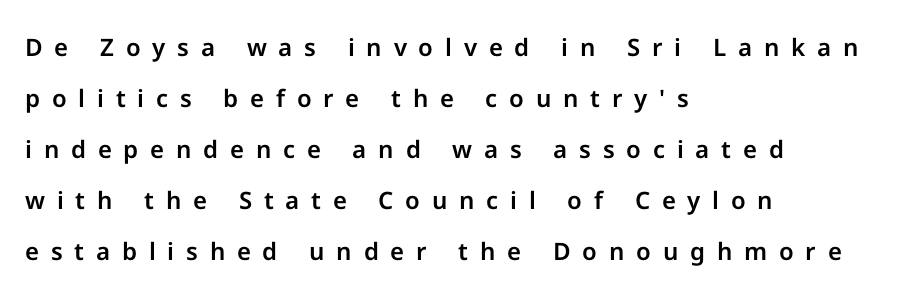
Does the lettering tilt? It doesn't — this is upright. No word sits above an underline. Teacher's note: observe the even left margin — that is flush-left alignment. The passage shown stacks its lines with a broad gap. Characters follow at a spacing far wider than the type designer built in.
